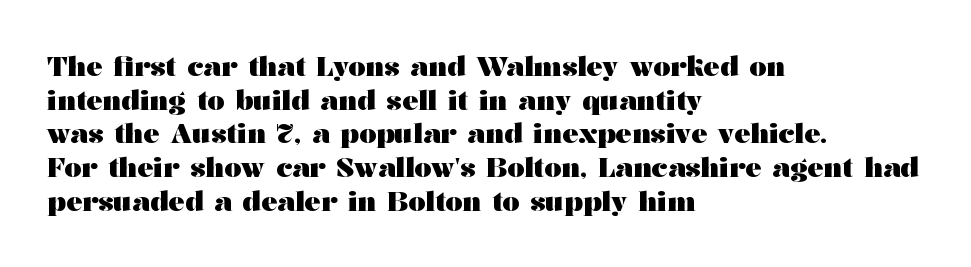
{"italic": "no", "bold": "yes", "underline": "no", "align": "left", "line_spacing": "normal", "line_spacing_ratio": 1.25, "letter_spacing": "normal", "letter_spacing_em": 0.0, "glyph_px": 27}
